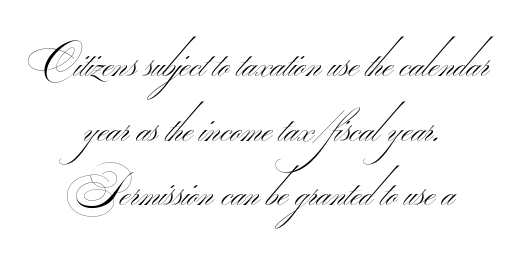
{"serif": "no", "bold": "no", "weight": "thin", "width": "wide", "stroke_contrast": "medium", "monospaced": "no", "underline": "no", "align": "center", "line_spacing": "normal", "line_spacing_ratio": 1.47, "letter_spacing": "normal", "letter_spacing_em": 0.0, "glyph_px": 44}
